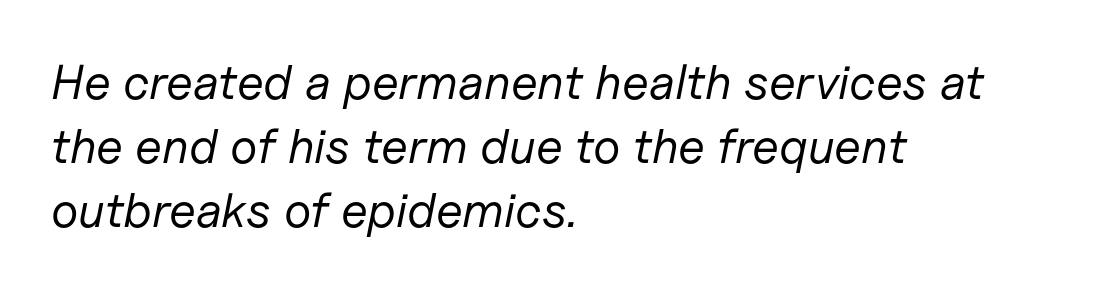
Interline gaps are of average width in this sample. Nobody drew a line under any word here. If you drew a ruler down the left edge, every line would touch it. Every character sits at an angle, as italics do. Short note: letters normally spaced. Think of a printed novel: that variable character pitch is what you see here.
